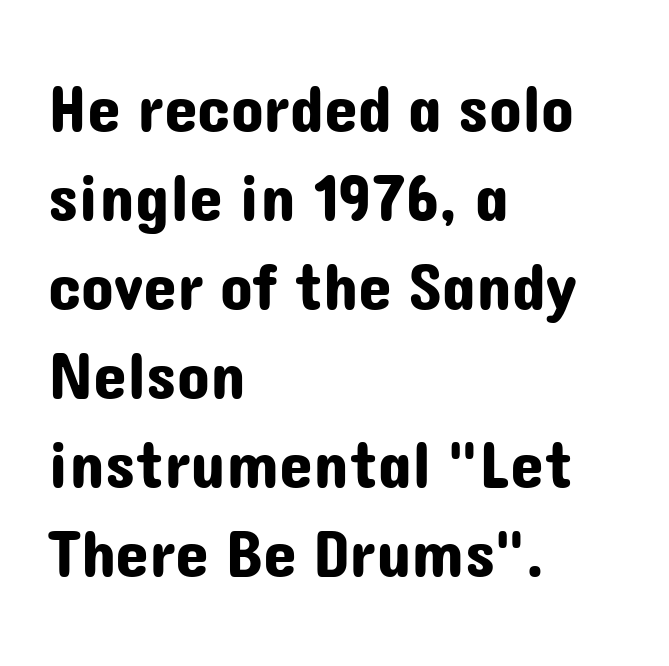
Teacher's note: observe the even left margin — that is flush-left alignment. The area under the type is left untouched. Does extra space separate the letters? No, they use regular spacing. The letters advance in unequal steps, a hallmark of proportional type.
